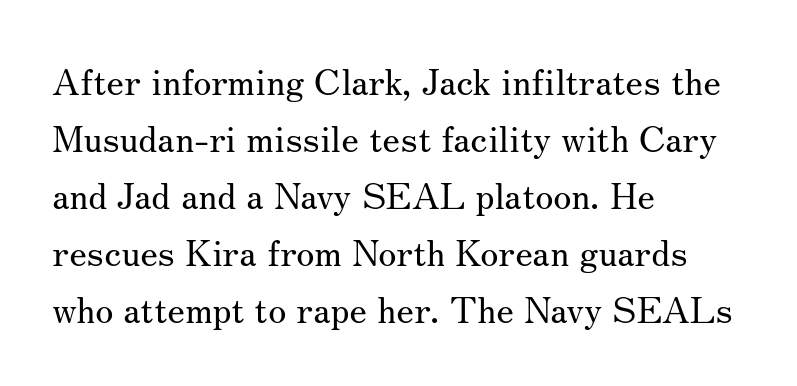
{"serif": "yes", "italic": "no", "bold": "no", "weight": "regular", "width": "normal", "stroke_contrast": "medium", "x_height": "small", "monospaced": "no", "underline": "no", "align": "left", "line_spacing": "normal", "line_spacing_ratio": 1.54, "letter_spacing": "normal", "letter_spacing_em": 0.0, "glyph_px": 37}
